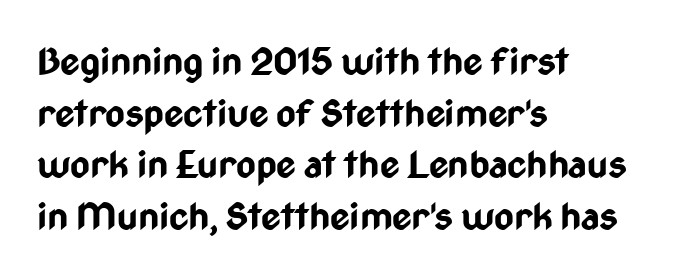
The passage is arranged the way most books set body copy — flush left. Leading: standard. The gap between lines stays unmarked. Emphasis by weight is at full strength: bold. Character widths vary here, with narrow letters taking less room than wide ones.
